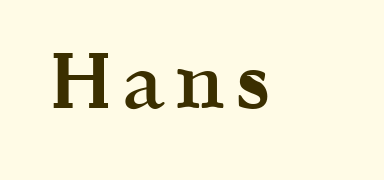
The image shows 79 px semibold serif type, upright; set not underlined; a medium x-height.
